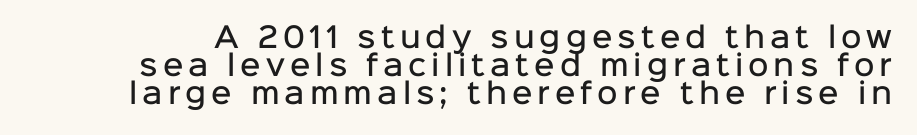
The image shows 28 px semibold sans-serif type, upright; set tight line spacing (1.0x), not underlined; low stroke contrast and a medium x-height.
